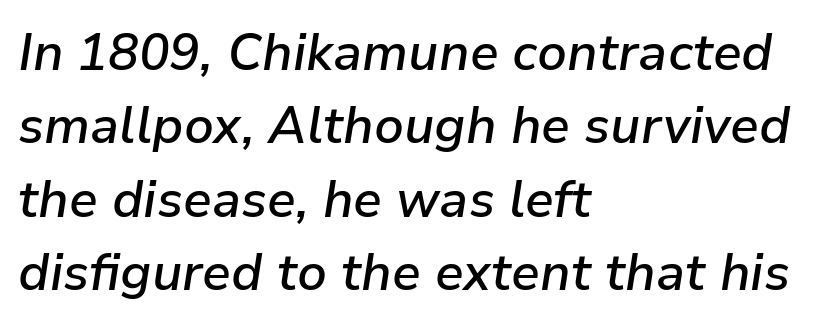
Q: Is the text bold? A: Semi-bold.
Q: Is the text italic (slanted)? A: Yes, it leans right by about 9 degrees.
Q: Is the text underlined? A: No.
Q: How is the paragraph aligned? A: Left-aligned.
Q: Is the spacing between letters normal or unusually wide? A: Normal.
Q: Is the spacing between lines tight, normal or loose? A: Normal.
Q: Width (condensed, normal, or wide)? A: Normal.
Q: Stroke contrast? A: Low.
Q: x-height? A: Medium.
Q: Monospaced? A: No.
